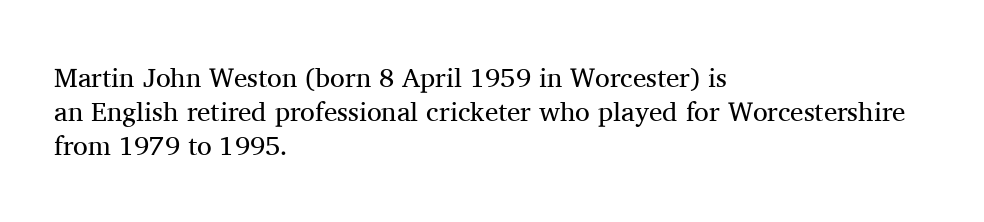
Vertically, the passage feels balanced, rows spaced as you'd expect. The strip under each line holds only bare page. Weight: in the light-to-regular range. Glyph-to-glyph distance matches everyday printed text.
